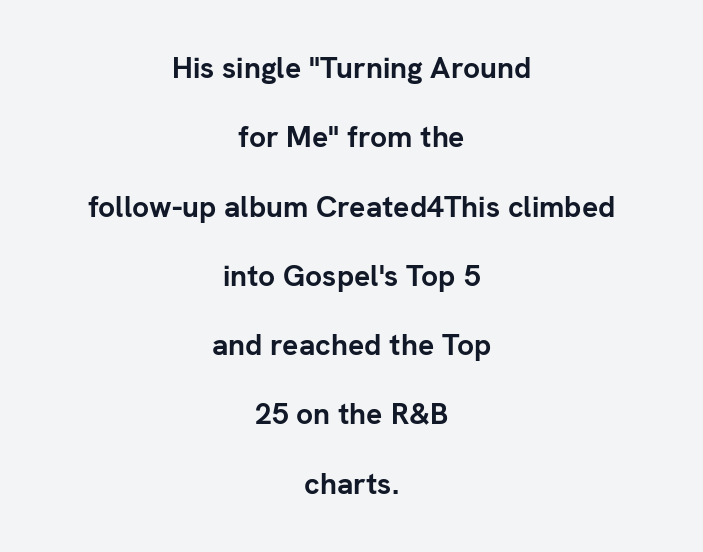
{"serif": "no", "italic": "no", "bold": "yes", "weight": "semibold", "width": "normal", "stroke_contrast": "low", "x_height": "medium", "monospaced": "no", "underline": "no", "align": "center", "line_spacing": "loose", "line_spacing_ratio": 2.31, "letter_spacing": "normal", "letter_spacing_em": 0.0, "glyph_px": 30}
